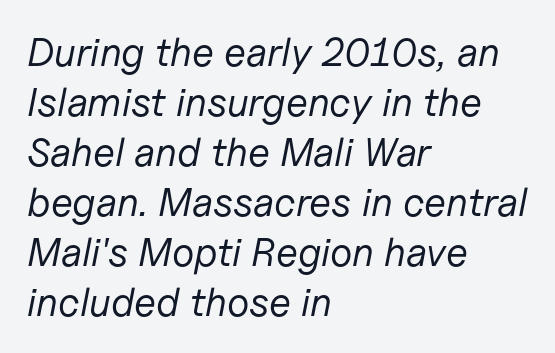
The ragged edge is on the right, which tells us the setting is flush left. Spacing verdict: proportional, widths tailored to each character. Letters rest on an invisible, unmarked baseline. Each new line begins a customary step beneath the previous one. Slant detected: the letters are inclined.
